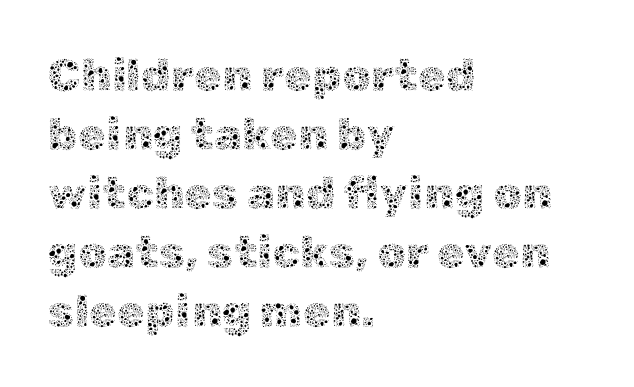
The image shows 45 px thin type, upright; set left-aligned, normal line spacing (1.31x), normal letter spacing, not underlined; a medium x-height.
